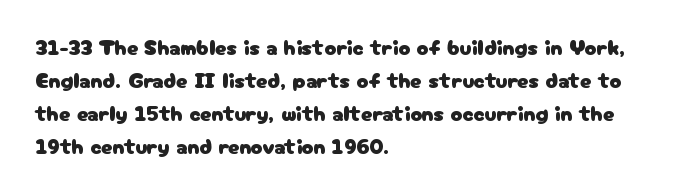
Q: Is the text italic (slanted)? A: No, it is upright.
Q: Is the text underlined? A: No.
Q: How is the paragraph aligned? A: Left-aligned.
Q: Is the spacing between letters normal or unusually wide? A: Normal.
Q: Is the spacing between lines tight, normal or loose? A: Normal.
